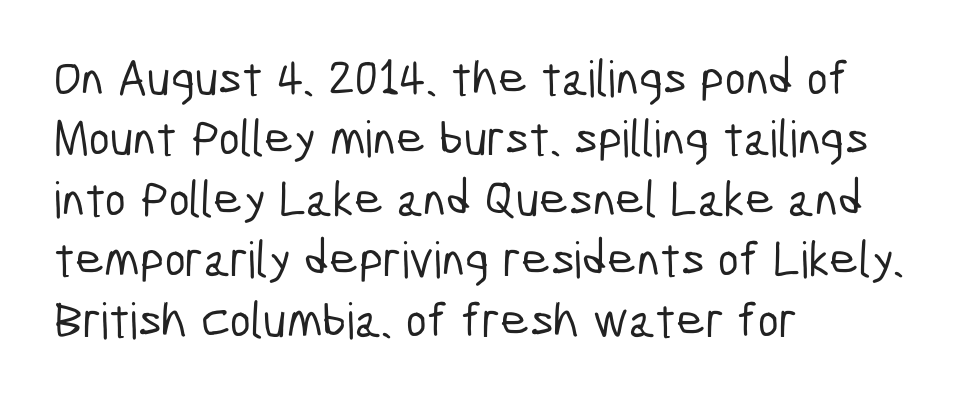
The image shows 50 px condensed sans-serif type; set left-aligned, line spacing 1.21x, normal letter spacing, not underlined; low stroke contrast and a medium x-height.
